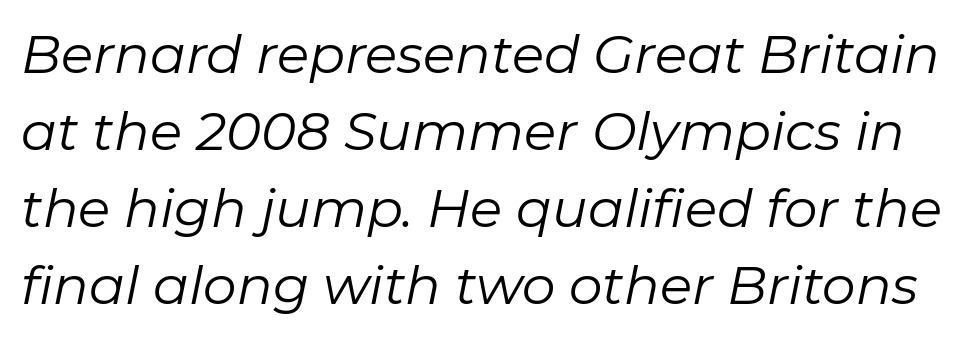
{"italic": "yes", "lean": "right", "slant_degrees": 11, "bold": "no", "weight": "regular", "width": "normal", "stroke_contrast": "low", "x_height": "medium", "monospaced": "no", "underline": "no", "line_spacing": "normal", "line_spacing_ratio": 1.45, "letter_spacing": "normal", "letter_spacing_em": 0.0, "glyph_px": 53}
